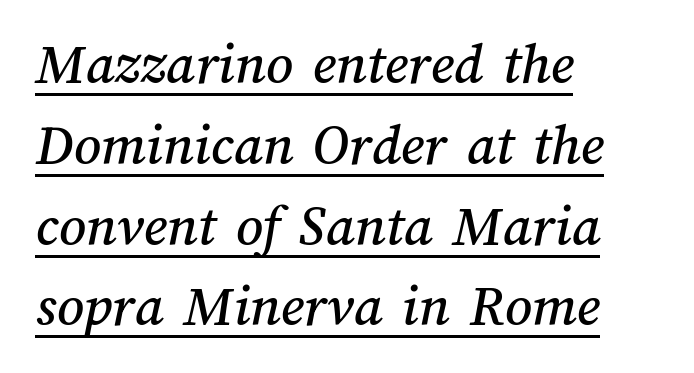
Leading matches the norm, producing a regular column. The face used here is proportionally spaced, like ordinary book or web type. Default kerning and tracking; the words read as compact shapes. Which margin do the lines hug? The left one — the right edge is uneven. Does a line run under the words? Yes, clearly.
